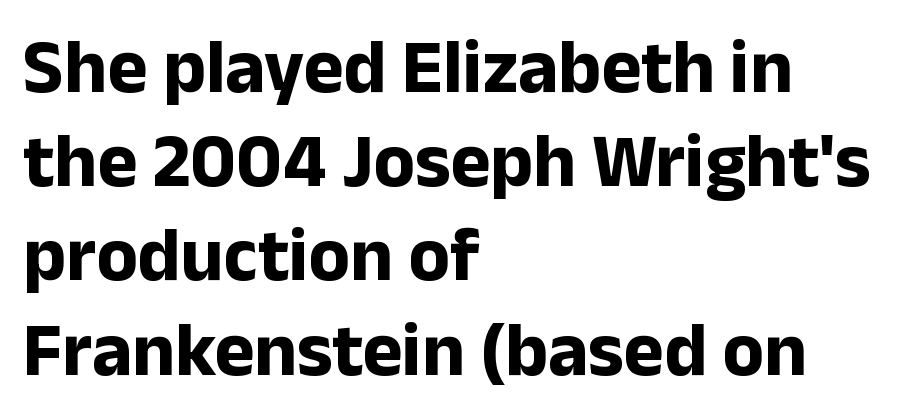
Heavy-handed strokes throughout: this text is bold. Designer's note — italics off, roman on. A typesetter would call this zero additional tracking. Clear beneath every line of the passage. Grotesque or geometric, the face here clearly has no serifs.
